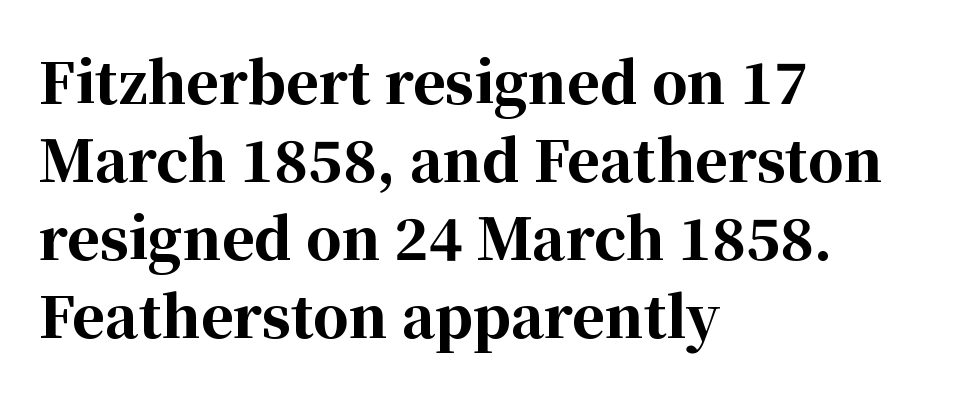
{"serif": "yes", "italic": "no", "bold": "yes", "weight": "bold", "width": "normal", "stroke_contrast": "high", "x_height": "medium", "monospaced": "no", "underline": "no", "align": "left", "line_spacing": "normal", "line_spacing_ratio": 1.39, "letter_spacing": "normal", "letter_spacing_em": 0.0, "glyph_px": 56}
